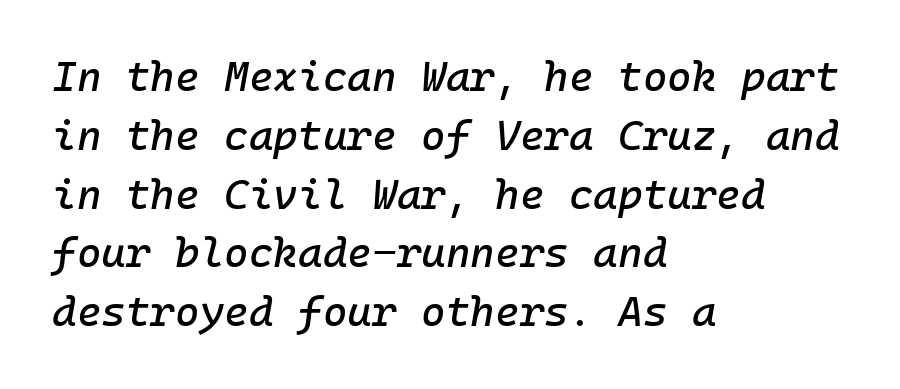
This rendering leaves character spacing at its baseline value. Anything drawn beneath the words? Only blank space. If you drew a line through each stem, it would be angled. One-word summary of the alignment: left. Students, observe: this is what conventionally led text looks like.
